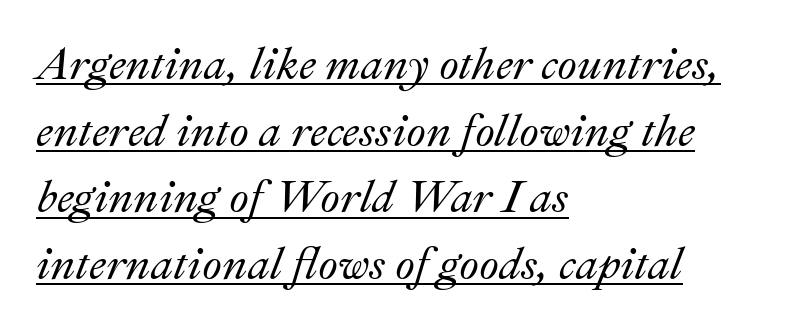
The image shows 45 px text type, italic (leaning right); set left-aligned, normal line spacing (1.48x), normal letter spacing, underlined; medium stroke contrast and a small x-height.
